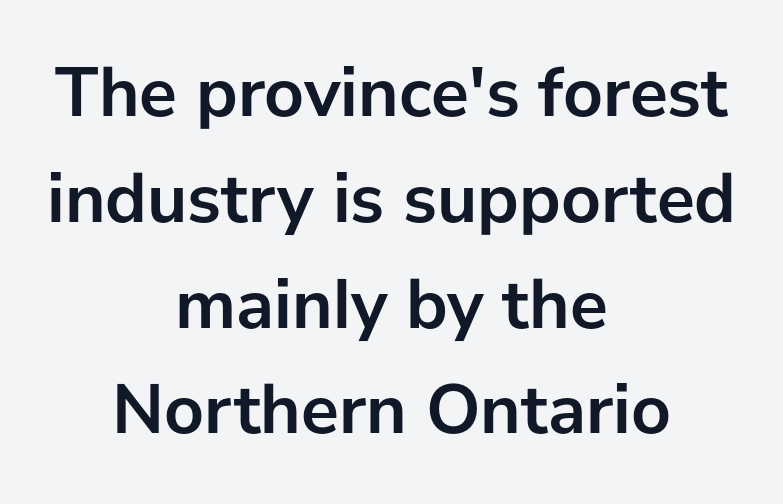
Q: Is the text bold? A: Yes.
Q: Is the text italic (slanted)? A: No, it is upright.
Q: Is the typeface a serif or a sans-serif typeface? A: Sans-serif.
Q: Is the text underlined? A: No.
Q: How is the paragraph aligned? A: Centered.
Q: Is the spacing between letters normal or unusually wide? A: Normal.
Q: Is the spacing between lines tight, normal or loose? A: Normal.
Q: Width (condensed, normal, or wide)? A: Normal.
Q: Stroke contrast? A: Low.
Q: x-height? A: Medium.
Q: Monospaced? A: No.
